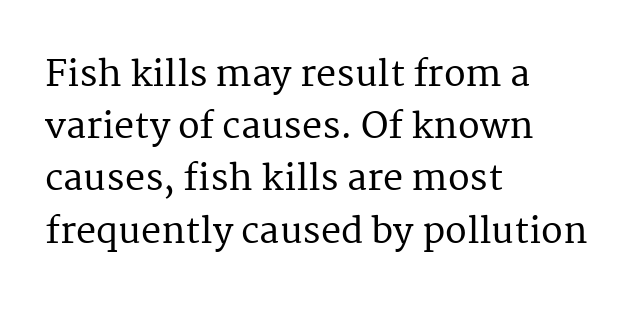
The face used here is proportionally spaced, like ordinary book or web type. The foot of each line stays bare and open. The letterforms sit shoulder to shoulder at normal distance. The rendering anchors every line to the left-hand side.
